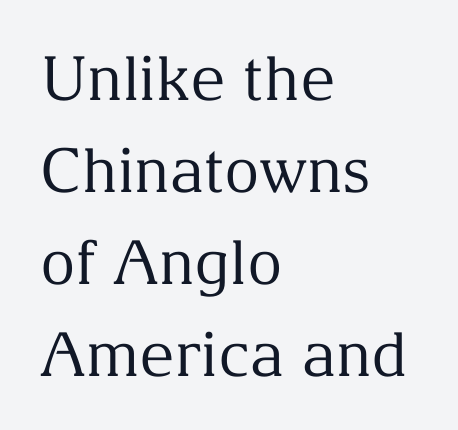
Q: Is the text bold? A: No.
Q: Is the text italic (slanted)? A: No, it is upright.
Q: Is the typeface a serif or a sans-serif typeface? A: Serif.
Q: Is the text underlined? A: No.
Q: How is the paragraph aligned? A: Left-aligned.
Q: Is the spacing between letters normal or unusually wide? A: Normal.
Q: Is the spacing between lines tight, normal or loose? A: Normal.
Q: Width (condensed, normal, or wide)? A: Normal.
Q: Stroke contrast? A: Medium.
Q: x-height? A: Medium.
Q: Monospaced? A: No.
